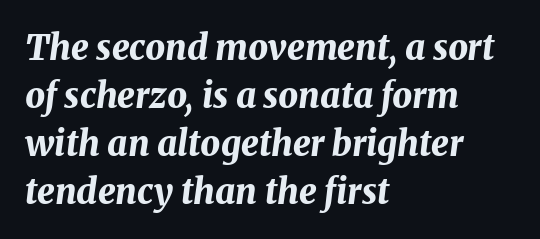
The image shows 35 px bold type, italic (leaning right); set left-aligned, normal line spacing (1.37x), normal letter spacing, not underlined; medium stroke contrast and a medium x-height.
